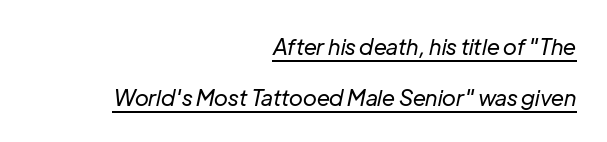
{"italic": "yes", "lean": "right", "slant_degrees": 12, "bold": "no", "underline": "yes", "align": "right", "line_spacing": "loose", "line_spacing_ratio": 2.3, "letter_spacing": "normal", "letter_spacing_em": 0.0, "glyph_px": 22}
